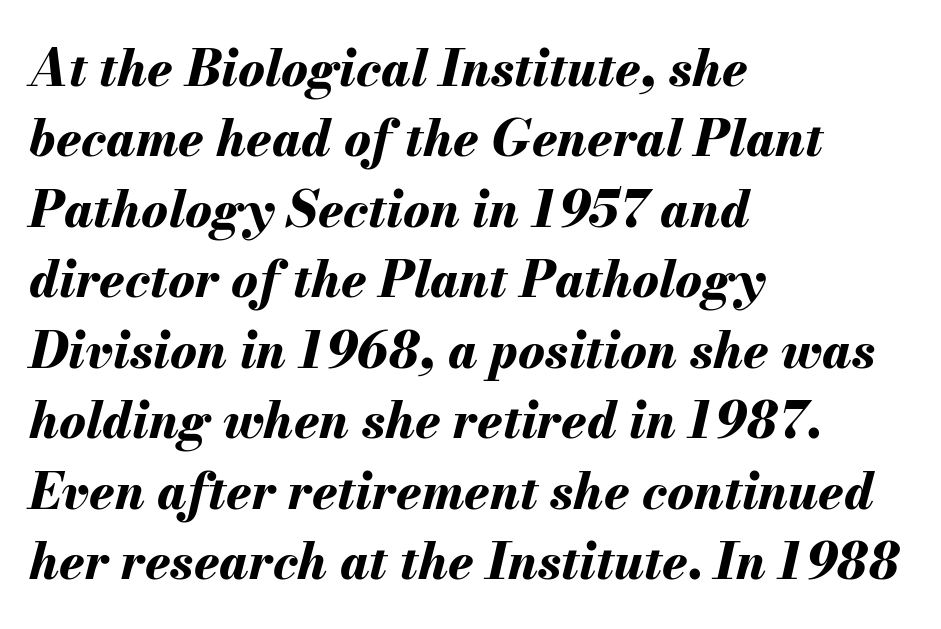
Q: Is the text bold? A: Yes.
Q: Is the text italic (slanted)? A: Yes, it leans right by about 13 degrees.
Q: Is the text underlined? A: No.
Q: How is the paragraph aligned? A: Left-aligned.
Q: Is the spacing between letters normal or unusually wide? A: Normal.
Q: Is the spacing between lines tight, normal or loose? A: Normal.
Q: Width (condensed, normal, or wide)? A: Normal.
Q: Stroke contrast? A: Medium.
Q: x-height? A: Small.
Q: Monospaced? A: No.
